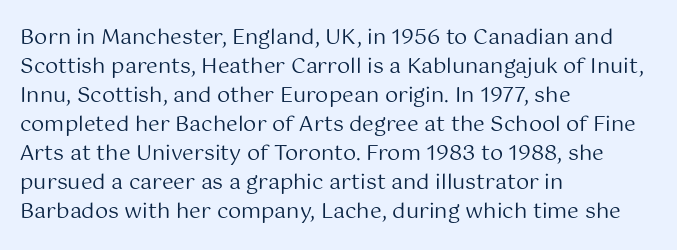
Letters rest on an invisible, unmarked baseline. Heaviness? Minimal to ordinary, like unemphasized prose. The rendering anchors every line to the left-hand side. The line-height multiplier appears to be the usual default.
